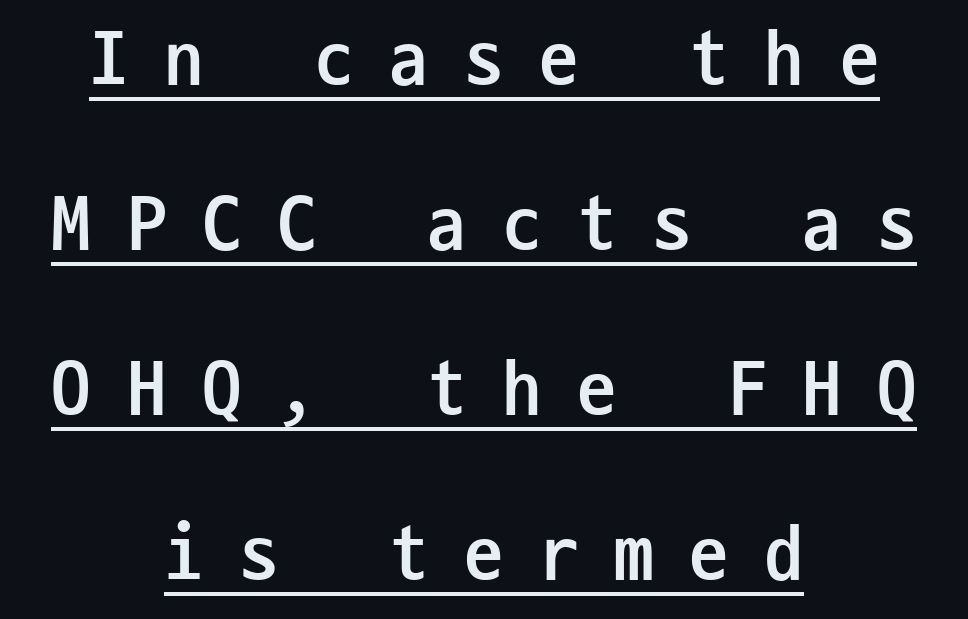
The image shows 79 px semibold, condensed sans-serif type, upright, monospaced; set centered, loose line spacing (2.09x), unusually wide letter spacing (+0.45 em), underlined; low stroke contrast and a medium x-height.
